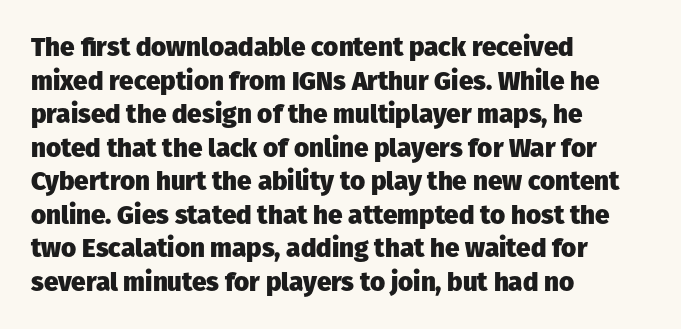
{"italic": "no", "bold": "yes", "underline": "no", "align": "left", "line_spacing": "normal", "line_spacing_ratio": 1.29, "letter_spacing": "normal", "letter_spacing_em": 0.0, "glyph_px": 26}
